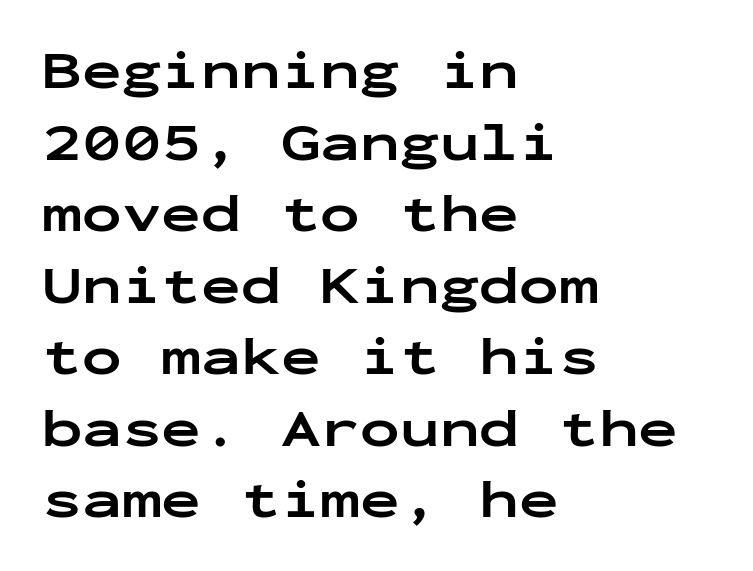
{"serif": "no", "italic": "no", "bold": "yes", "weight": "bold", "width": "wide", "stroke_contrast": "low", "x_height": "medium", "monospaced": "yes", "underline": "no", "align": "left", "line_spacing": "normal", "line_spacing_ratio": 1.35, "letter_spacing": "normal", "letter_spacing_em": 0.0, "glyph_px": 53}
